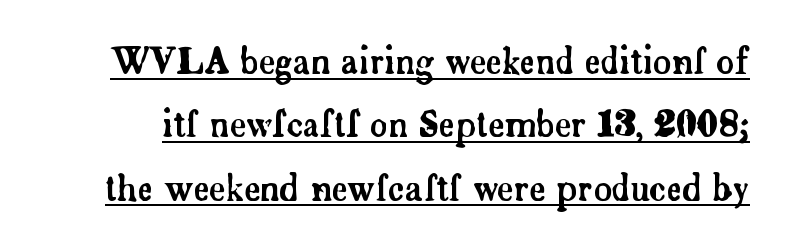
The image shows 35 px serif type, upright; set line spacing 1.81x, normal letter spacing, underlined; low stroke contrast and a small x-height.
